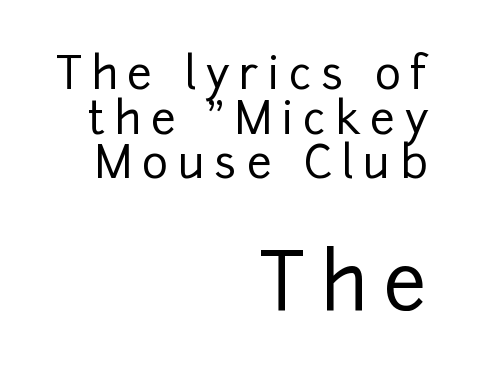
The image shows 78 px sans-serif type, upright; set right-aligned, tight line spacing (0.99x), unusually wide letter spacing (+0.21 em), not underlined; the second (bottom) block is 1.73x larger; low stroke contrast and a medium x-height.
